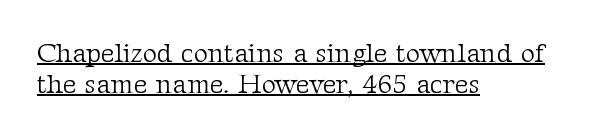
No chunkiness to these letters — they're not bold. Does a line run under the words? Yes, clearly. The letterforms sit shoulder to shoulder at normal distance. Each line starts at the same left margin while the right side varies.
